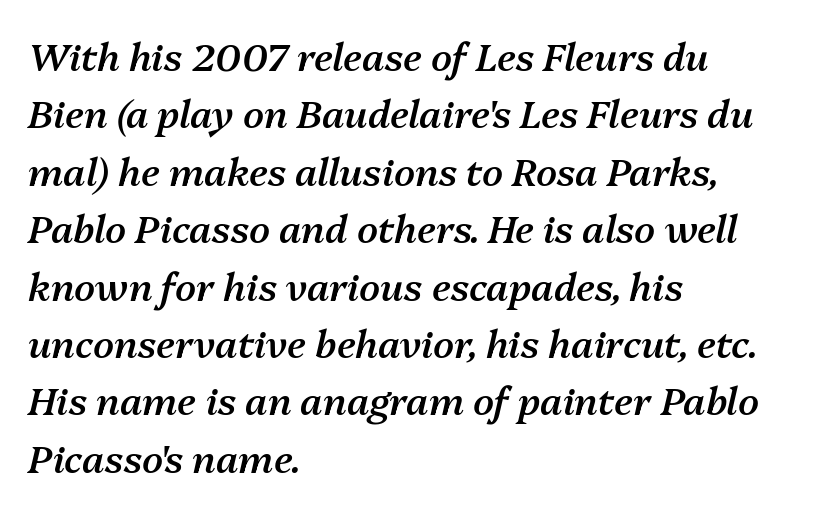
Line beginnings align vertically; line endings do not. The typography opts for an oblique posture over an upright one. Bare-footed words on every line. Short note: letters normally spaced. What weight is shown? A semibold, between regular and bold. Think of a printed novel: that variable character pitch is what you see here.
